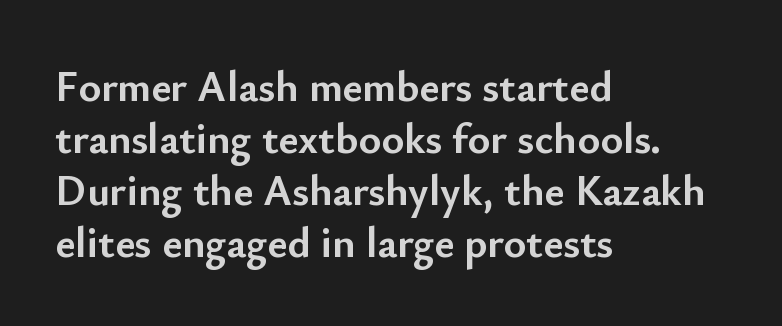
Q: Is the text bold? A: Yes.
Q: Is the text italic (slanted)? A: No, it is upright.
Q: Is the typeface a serif or a sans-serif typeface? A: Sans-serif.
Q: Is the text underlined? A: No.
Q: How is the paragraph aligned? A: Left-aligned.
Q: Is the spacing between letters normal or unusually wide? A: Normal.
Q: Width (condensed, normal, or wide)? A: Normal.
Q: Stroke contrast? A: Low.
Q: x-height? A: Small.
Q: Monospaced? A: No.
